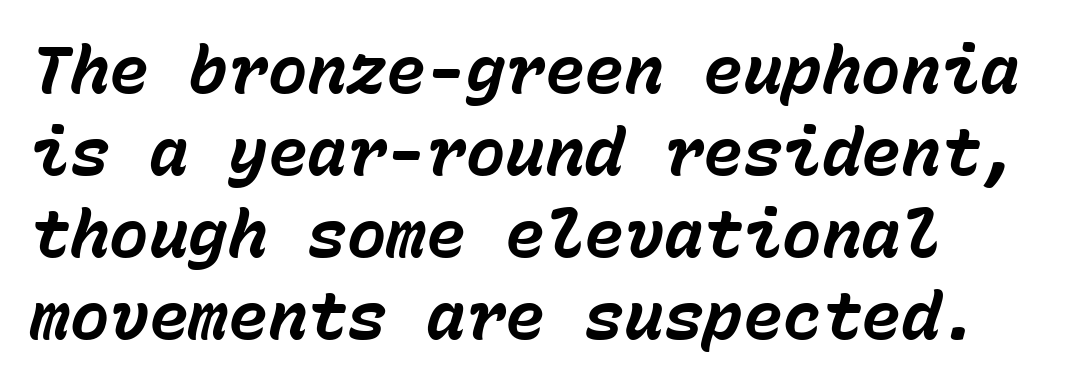
Q: Is the text bold? A: Yes.
Q: Is the text italic (slanted)? A: Yes, it leans right by about 15 degrees.
Q: Is the text underlined? A: No.
Q: How is the paragraph aligned? A: Left-aligned.
Q: Is the spacing between letters normal or unusually wide? A: Normal.
Q: Width (condensed, normal, or wide)? A: Normal.
Q: Stroke contrast? A: Low.
Q: x-height? A: Medium.
Q: Monospaced? A: Yes.
